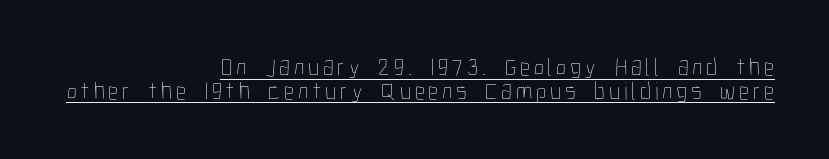
Q: Is the text bold? A: No.
Q: Is the text italic (slanted)? A: No, it is upright.
Q: Is the text underlined? A: Yes.
Q: How is the paragraph aligned? A: Right-aligned.
Q: Is the spacing between lines tight, normal or loose? A: Tight.
